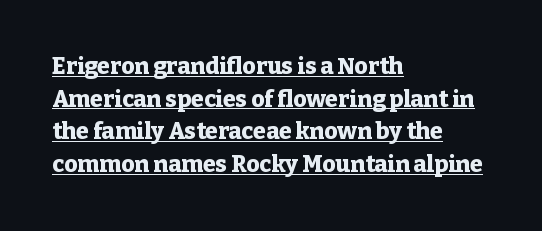
Q: Is the text bold? A: Yes.
Q: Is the text italic (slanted)? A: No, it is upright.
Q: Is the text underlined? A: Yes.
Q: How is the paragraph aligned? A: Left-aligned.
Q: Is the spacing between letters normal or unusually wide? A: Normal.
Q: Is the spacing between lines tight, normal or loose? A: Normal.
